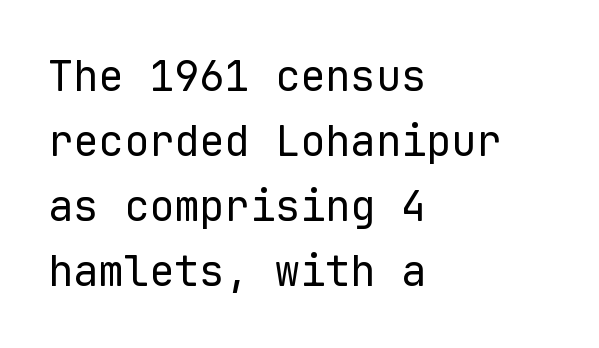
{"serif": "no", "italic": "no", "bold": "no", "weight": "regular", "width": "normal", "stroke_contrast": "low", "x_height": "medium", "monospaced": "yes", "underline": "no", "align": "left", "line_spacing": "normal", "line_spacing_ratio": 1.55, "letter_spacing": "normal", "letter_spacing_em": 0.0, "glyph_px": 42}
